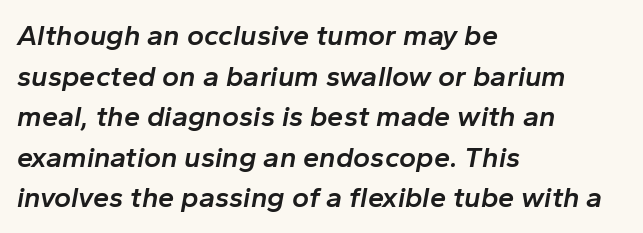
Q: Is the text bold? A: Semi-bold.
Q: Is the text italic (slanted)? A: Yes, it leans right by about 10 degrees.
Q: Is the text underlined? A: No.
Q: How is the paragraph aligned? A: Left-aligned.
Q: Is the spacing between letters normal or unusually wide? A: Normal.
Q: Is the spacing between lines tight, normal or loose? A: Normal.
Q: Width (condensed, normal, or wide)? A: Normal.
Q: Stroke contrast? A: Low.
Q: x-height? A: Medium.
Q: Monospaced? A: No.
